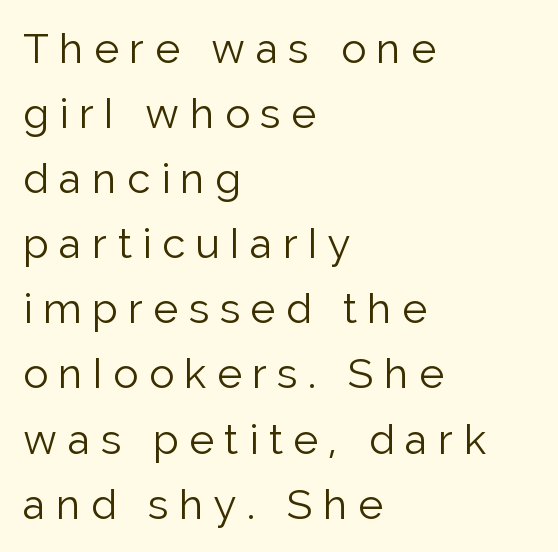
The type sits square on the baseline with zero lean. The letters are spread apart with noticeably loose tracking. Each stroke keeps to a modest, everyday thickness or less. The block of text has a typical density, with ordinary space between rows.
